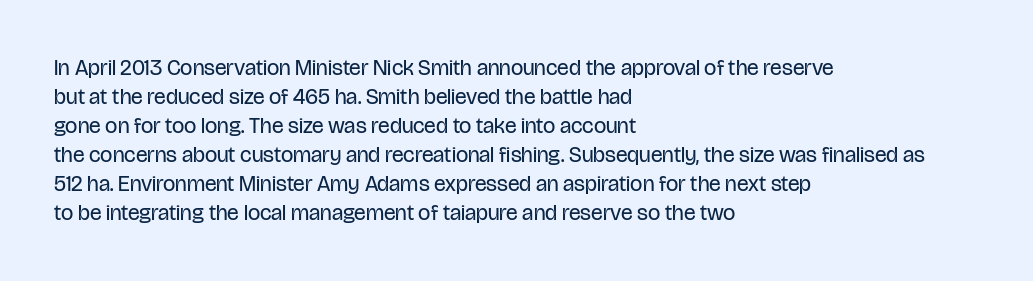
Tall strokes in this sample are plumb rather than angled. The passage shown has conventional tracking throughout. Every row of glyphs begins at an identical x-position on the left. A normal amount of white space separates one row of letters from the next. Type without underlining.
